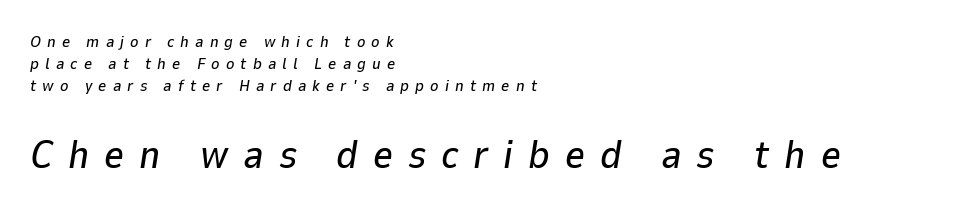
The designer gave the closing block more size than the opening block. A normal amount of white space separates one row of letters from the next. The specimen omits any rule beneath the text block's lines. Would a proofreader flag this as italicized? Yes. You could not count columns in this text — the font is proportionally spaced. A typesetter would call this heavily tracked-out type.
